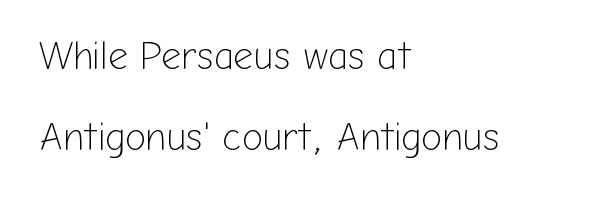
The image shows 39 px light sans-serif type, upright; set left-aligned, loose line spacing (2.07x), normal letter spacing, not underlined; low stroke contrast and a medium x-height.
